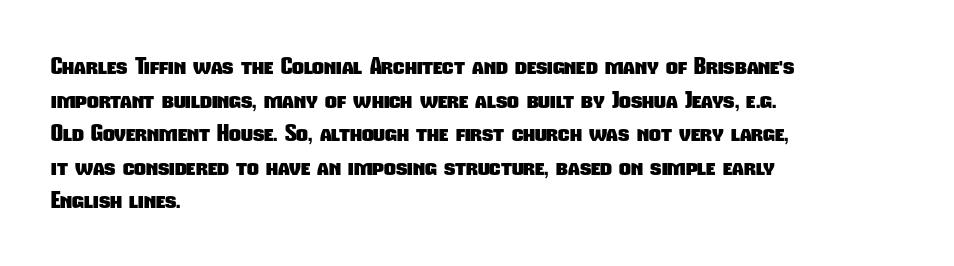
The image shows 23 px bold type; set left-aligned, normal line spacing (1.46x), normal letter spacing, not underlined.
